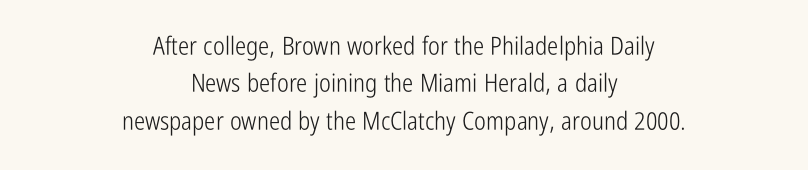
Q: Is the text bold? A: No.
Q: Is the text italic (slanted)? A: No, it is upright.
Q: Is the text underlined? A: No.
Q: How is the paragraph aligned? A: Centered.
Q: Is the spacing between letters normal or unusually wide? A: Normal.
Q: Is the spacing between lines tight, normal or loose? A: Normal.
